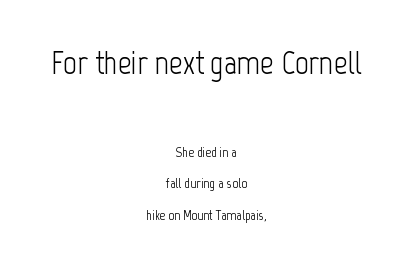
Here the designer chose a conventional face with non-uniform glyph widths. If you squint, the top block still reads clearly — it's the larger of the two. Nothing heavy about these letters — not bold at all. What's the leading like? Stretched, with rows far apart. Reading down the block, each line starts at a different indent, mirrored at its end. These lines keep a tight, regular rhythm from letter to letter.
